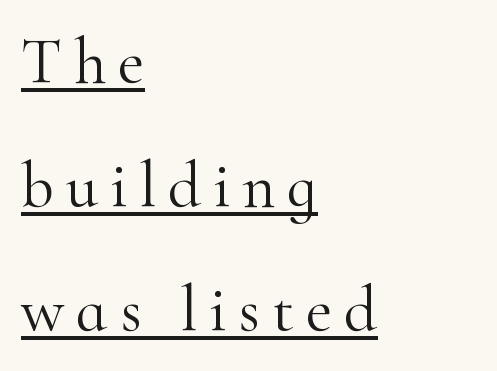
Loosely led — the rows are spread out. The passage shown is typeset with a serif family. Is the type heavy? It reads as light-to-regular instead. Underlined type. All the whitespace from short lines collects on the right.
